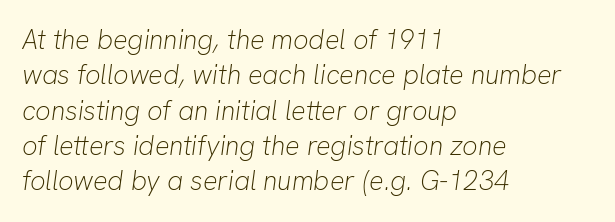
In terms of letterspacing, this is plain default setting. Stems here are at most as thick as an everyday book face. Visually the block forms a straight wall on the left and a jagged coastline on the right. Characters are canted at an angle relative to the baseline's perpendicular. Evenly set lines give the paragraph a standard silhouette.
